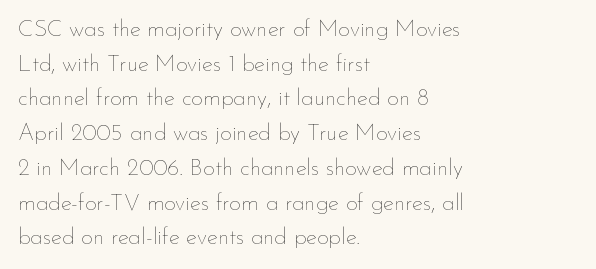
The image shows 23 px text type, upright; set left-aligned, normal line spacing (1.51x), normal letter spacing, not underlined.
